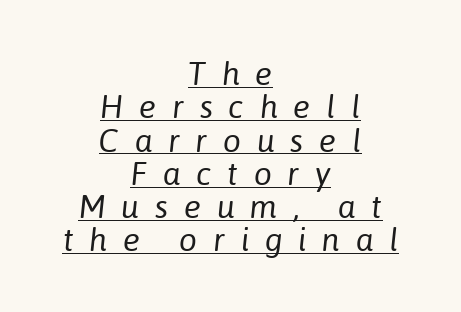
Look at the tracking — it's clearly loosened, letters drifting apart. These lines were composed using italics. Notice how the passage keeps no hard edge, just a central spine. You can see a thin bar hugging the bottom of the glyphs.
